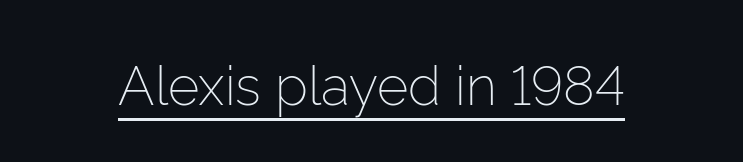
The image shows 54 px light sans-serif type, upright; set normal letter spacing, underlined; low stroke contrast and a medium x-height.
